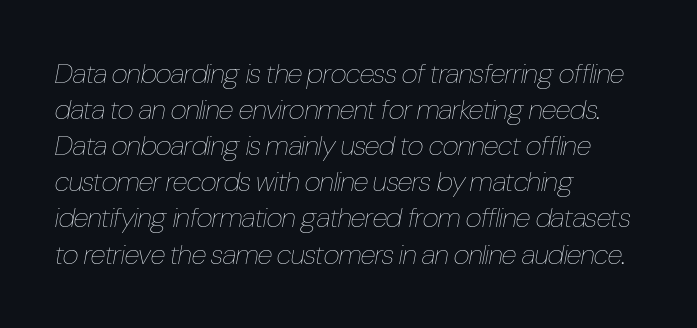
The image shows 28 px thin, condensed type, italic (leaning right); set left-aligned, normal line spacing (1.29x), normal letter spacing, not underlined; low stroke contrast and a medium x-height.
